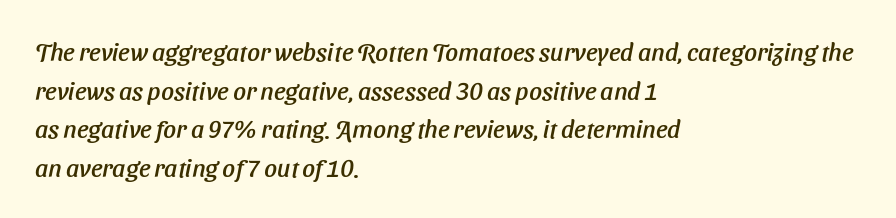
Tracking here is standard; glyphs follow each other at the usual distance. Rows of type keep a routine distance in the vertical direction. The typesetter chose a ragged-right arrangement here. Underline: absent. The axis of the letterforms is tilted away from vertical.
